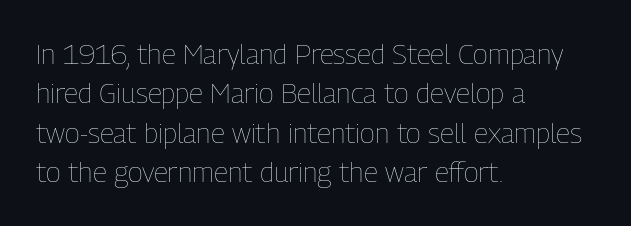
You could not count columns in this text — the font is proportionally spaced. The baseline area is clear. The lines are quadded left. Heaviness? Minimal to ordinary, like unemphasized prose. The lettering stays uniformly vertical, giving the passage a roman look. Whoever set this chose a conventional vertical rhythm.
